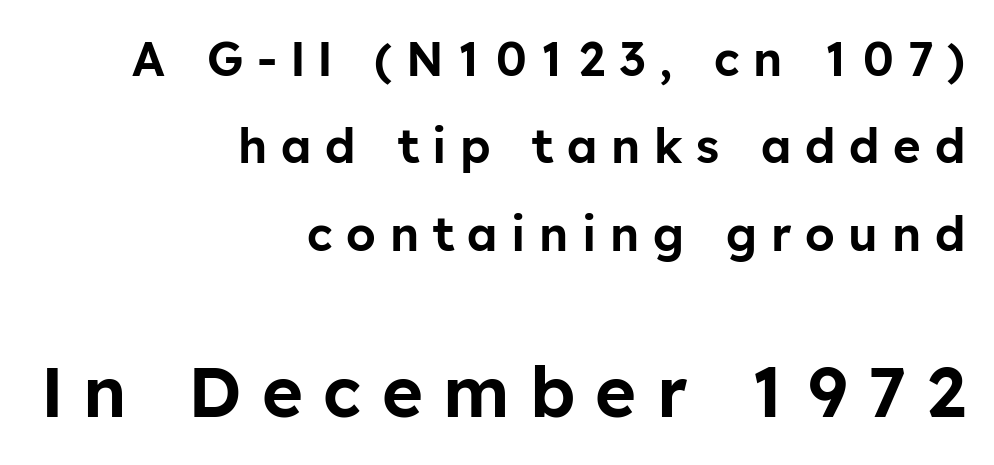
Characters follow at a spacing far wider than the type designer built in. This sample has the flowing, uneven cadence of proportional lettering. The designer went with a sans here, leaving each stem footless. The specimen reads as upright at a glance.
